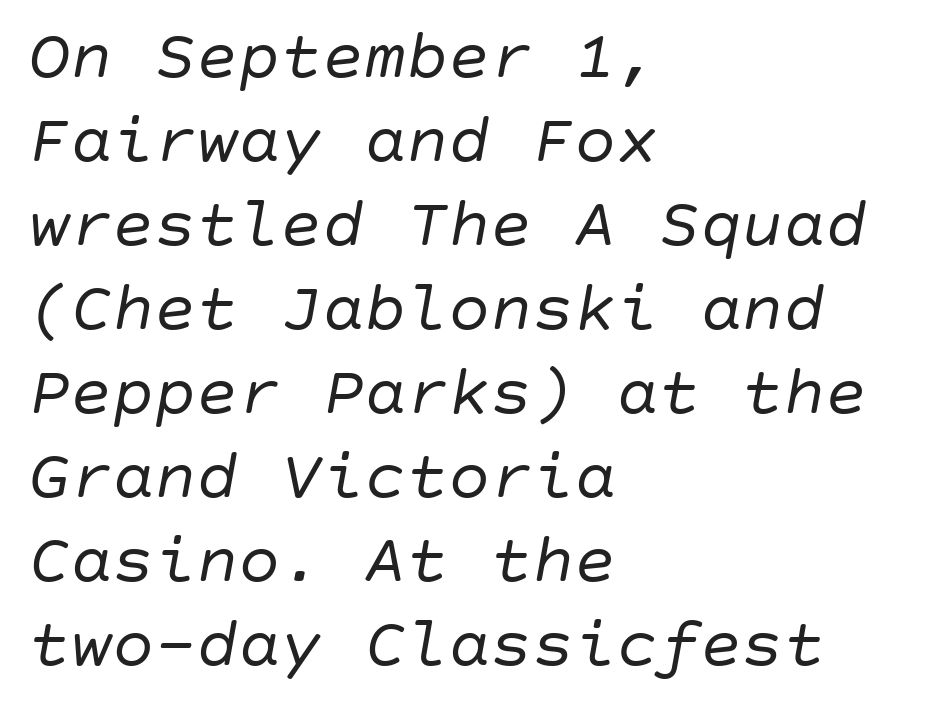
The image shows 70 px regular-weight type, italic (leaning right); set left-aligned, line spacing 1.2x, normal letter spacing, not underlined; low stroke contrast and a large x-height.
